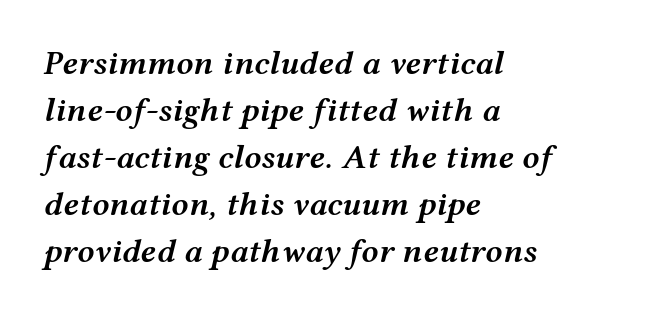
The specimen omits any rule beneath the text block's lines. Visually the block forms a straight wall on the left and a jagged coastline on the right. Characters follow at the spacing the type designer built in. Typesetter's note: demi weight, one step under bold. Normally led — the rows are evenly, conventionally spaced. This sample uses an oblique cut, with every glyph tilted off the vertical.
